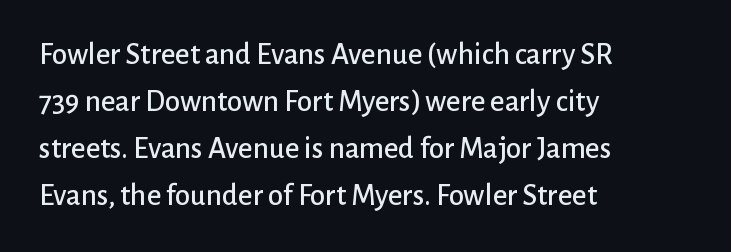
{"serif": "no", "italic": "no", "width": "normal", "stroke_contrast": "low", "x_height": "medium", "monospaced": "no", "underline": "no", "align": "left", "line_spacing": "normal", "line_spacing_ratio": 1.52, "letter_spacing": "normal", "letter_spacing_em": 0.0, "glyph_px": 31}
